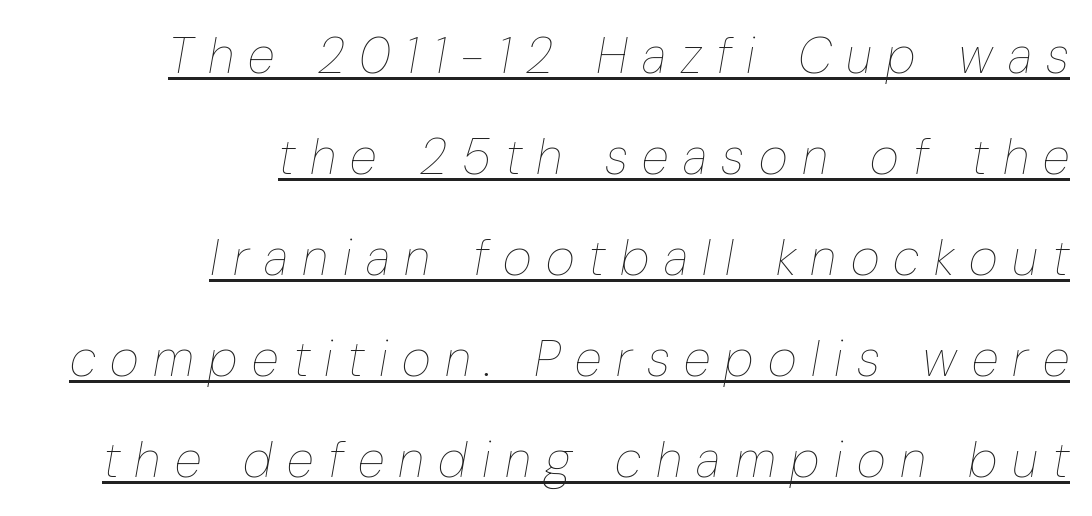
Caption: lettering with a line underneath. Each letter keeps its own natural width here, so spacing adapts to shape. No letter is thick-stroked: the sample isn't bold. The face used here is rendered with a markedly widened letterfit.
